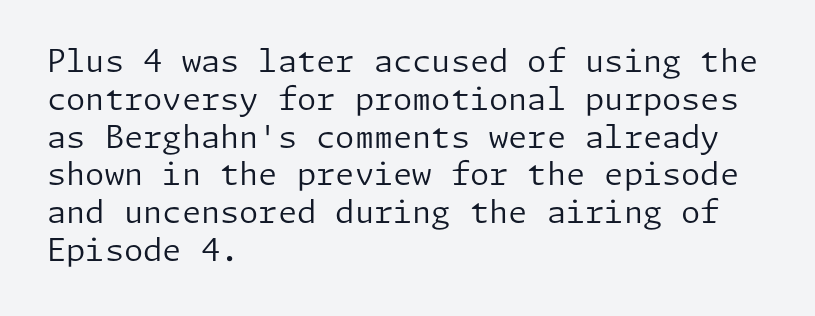
Standard letterfit; no display-style spreading of the glyphs. Horizontally, the lines are justified to the leading edge only. Nope, not italic — everything's standing straight. This reads as an unemphasized weight, regular at the heaviest.
